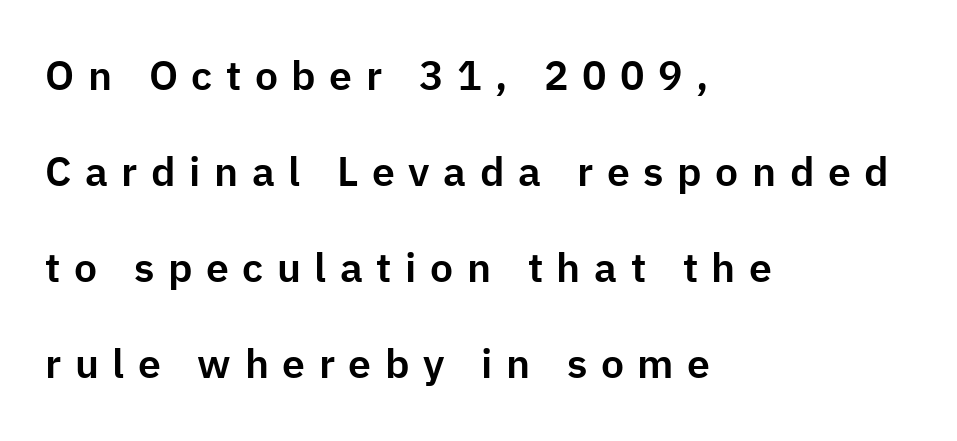
Horizontal bands of white between lines are thick stripes. Notice how the stems are strictly vertical — no italics here. The tracking reads as deliberately expanded to a designer's eye. Anything drawn beneath the words? Only blank space.
